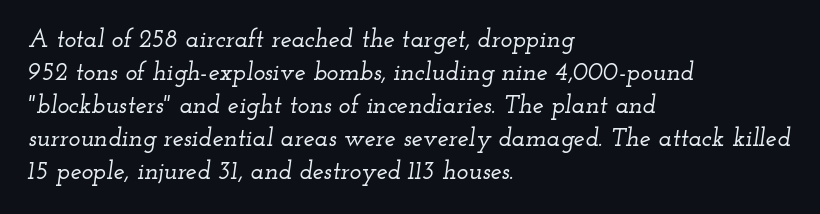
The image shows 25 px text type, italic (leaning right); set left-aligned, normal line spacing (1.32x), normal letter spacing, not underlined.
